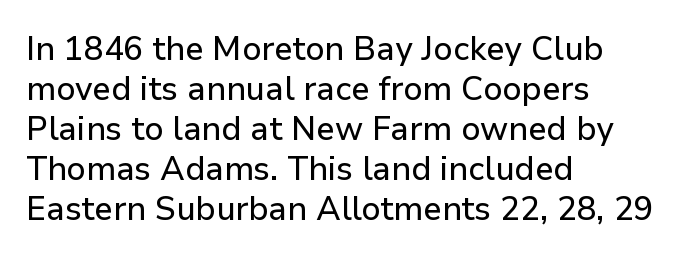
The image shows 33 px sans-serif type, upright; set left-aligned, line spacing 1.21x, normal letter spacing, not underlined; low stroke contrast and a medium x-height.
